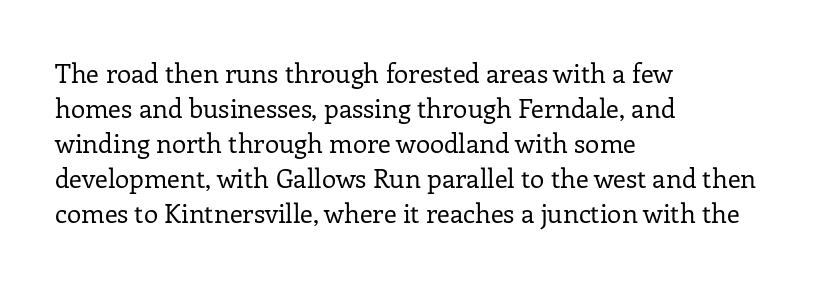
Q: Is the text bold? A: No.
Q: Is the text italic (slanted)? A: No, it is upright.
Q: Is the text underlined? A: No.
Q: How is the paragraph aligned? A: Left-aligned.
Q: Is the spacing between letters normal or unusually wide? A: Normal.
Q: Is the spacing between lines tight, normal or loose? A: Normal.
